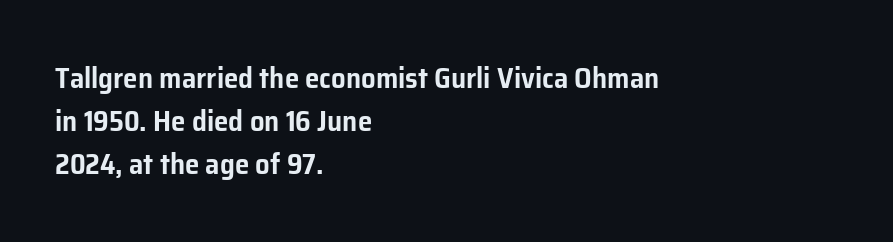
Nope, no serifs anywhere on these letters. If you drew a ruler down the left edge, every line would touch it. This is roman type, the default non-slanted kind. Plain, unruled lines of type.
